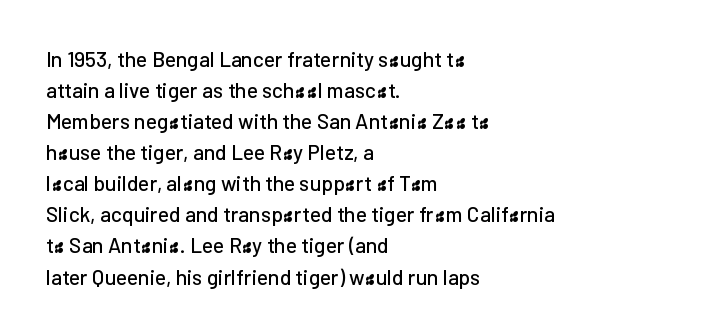
{"italic": "no", "underline": "no", "align": "left", "line_spacing": "normal", "line_spacing_ratio": 1.48, "letter_spacing": "normal", "letter_spacing_em": 0.0, "glyph_px": 21}
